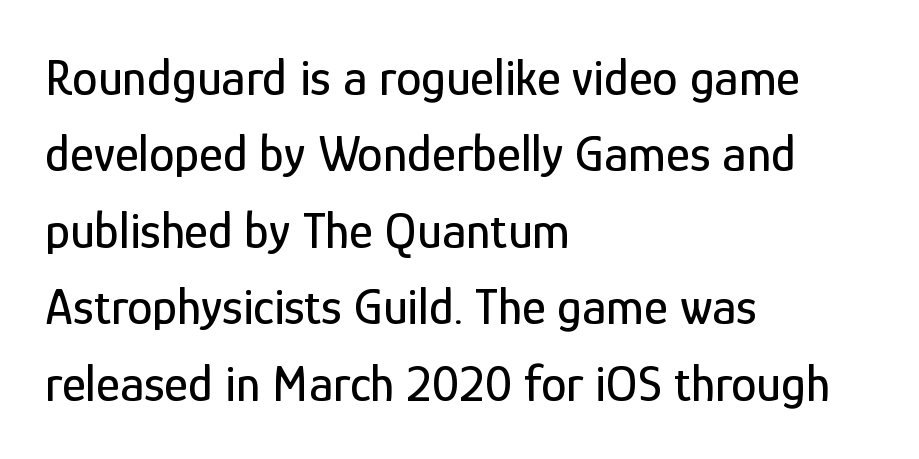
The image shows 51 px condensed sans-serif type, upright; set left-aligned, normal line spacing (1.5x), normal letter spacing, not underlined; low stroke contrast and a medium x-height.
